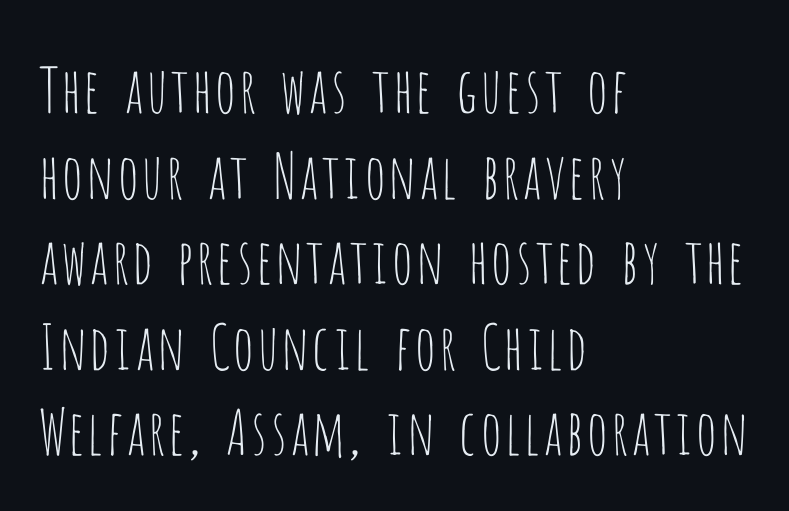
The letters sit at their default tracking, neither squeezed nor spread. Ascenders rise straight up at ninety degrees. Ink coverage per letter is moderate at most. Varying glyph widths throughout — classic text-font behaviour. The lines are quadded left. Underline: absent.
